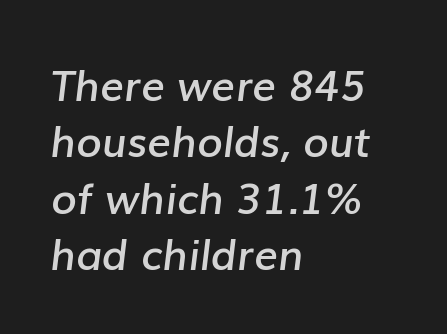
{"italic": "yes", "lean": "right", "slant_degrees": 7, "bold": "semi", "weight": "semibold", "width": "normal", "stroke_contrast": "low", "x_height": "medium", "monospaced": "no", "underline": "no", "align": "left", "line_spacing": "normal", "line_spacing_ratio": 1.34, "letter_spacing": "normal", "letter_spacing_em": 0.0, "glyph_px": 42}
